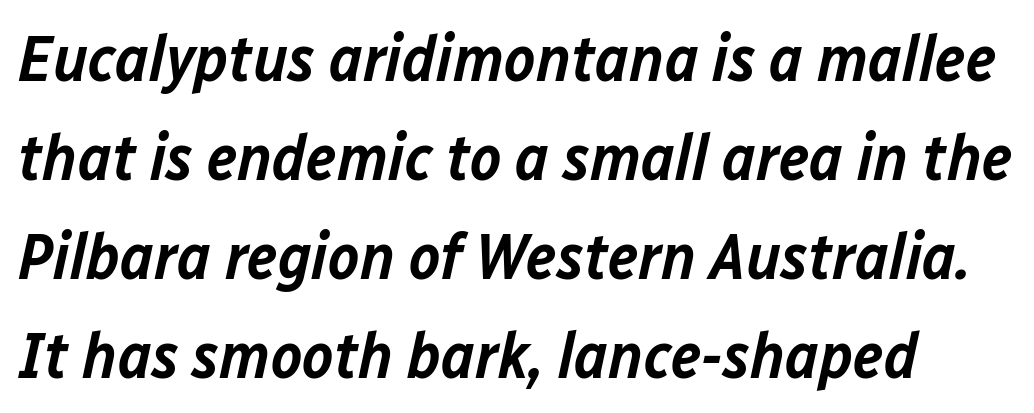
Q: Is the text bold? A: Semi-bold.
Q: Is the text italic (slanted)? A: Yes, it leans right by about 12 degrees.
Q: Is the text underlined? A: No.
Q: Is the spacing between letters normal or unusually wide? A: Normal.
Q: Is the spacing between lines tight, normal or loose? A: Normal.
Q: Width (condensed, normal, or wide)? A: Normal.
Q: Stroke contrast? A: Low.
Q: x-height? A: Medium.
Q: Monospaced? A: No.
